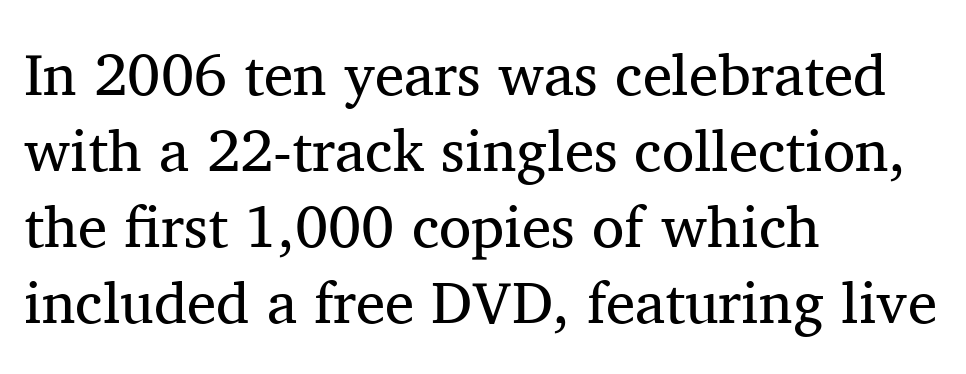
Q: Is the text bold? A: No.
Q: Is the text italic (slanted)? A: No, it is upright.
Q: Is the typeface a serif or a sans-serif typeface? A: Serif.
Q: Is the text underlined? A: No.
Q: How is the paragraph aligned? A: Left-aligned.
Q: Is the spacing between letters normal or unusually wide? A: Normal.
Q: Is the spacing between lines tight, normal or loose? A: Normal.
Q: Width (condensed, normal, or wide)? A: Normal.
Q: Stroke contrast? A: Medium.
Q: x-height? A: Medium.
Q: Monospaced? A: No.
